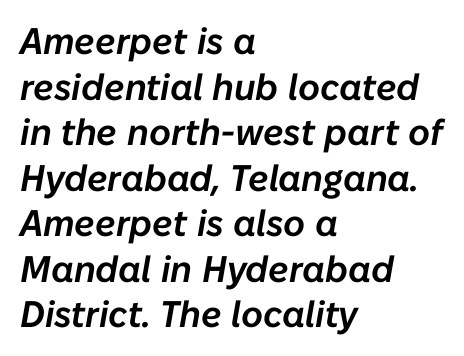
Where is the straight margin? On the left. Underlining? Definitely not there. The passage shown leans; its letterforms are oblique. Inter-character spacing is left at the font's built-in metrics. Looks like regular typesetting: each glyph gets only the width it needs.
